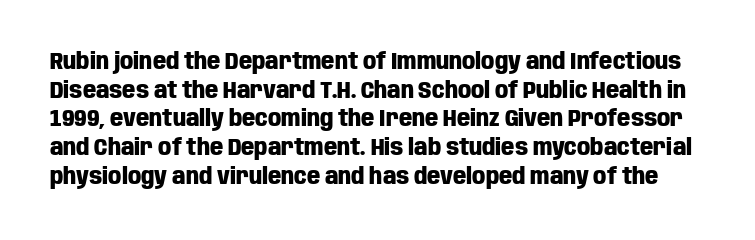
Anything drawn beneath the words? Only blank space. This sample keeps an unexceptional amount of space between lines. The letters are bold, with thick, heavy strokes. Words appear dense and cohesive because spacing is normal. Notice how the stems are strictly vertical — no italics here.
